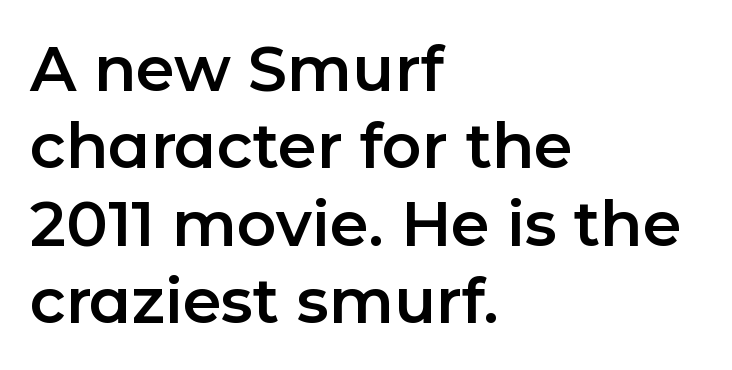
Q: Is the text italic (slanted)? A: No, it is upright.
Q: Is the typeface a serif or a sans-serif typeface? A: Sans-serif.
Q: Is the text underlined? A: No.
Q: How is the paragraph aligned? A: Left-aligned.
Q: Is the spacing between letters normal or unusually wide? A: Normal.
Q: Is the spacing between lines tight, normal or loose? A: Normal.
Q: Width (condensed, normal, or wide)? A: Normal.
Q: Stroke contrast? A: Low.
Q: x-height? A: Medium.
Q: Monospaced? A: No.
